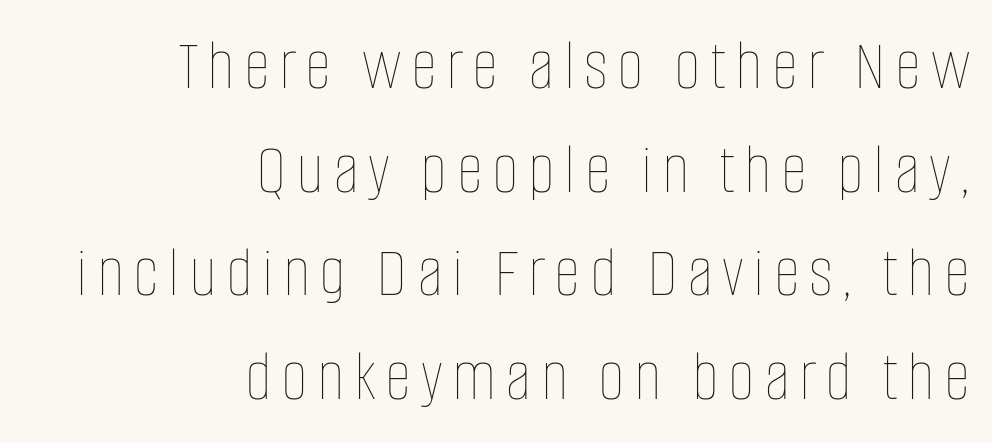
{"italic": "no", "bold": "no", "weight": "thin", "width": "condensed", "stroke_contrast": "low", "x_height": "large", "monospaced": "no", "underline": "no", "align": "right", "line_spacing": "normal", "line_spacing_ratio": 1.42, "glyph_px": 73}
